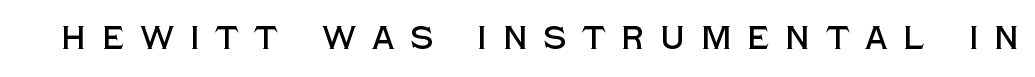
Q: Is the text italic (slanted)? A: No, it is upright.
Q: Is the typeface a serif or a sans-serif typeface? A: Sans-serif.
Q: Is the text underlined? A: No.
Q: Is the spacing between letters normal or unusually wide? A: Unusually wide.
Q: Width (condensed, normal, or wide)? A: Normal.
Q: x-height? A: Large.
Q: Monospaced? A: No.
